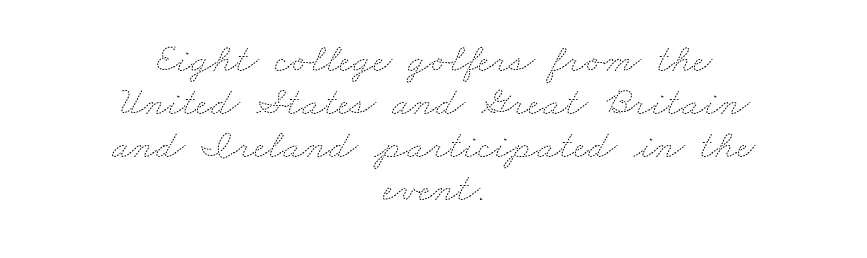
{"bold": "no", "weight": "thin", "width": "wide", "stroke_contrast": "medium", "x_height": "small", "monospaced": "no", "underline": "no", "align": "center", "line_spacing": "tight", "line_spacing_ratio": 1.05, "letter_spacing": "normal", "letter_spacing_em": 0.0, "glyph_px": 41}
